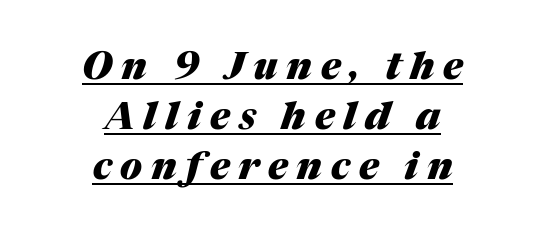
Q: Is the text bold? A: Yes.
Q: Is the text italic (slanted)? A: Yes, it leans right by about 17 degrees.
Q: Is the text underlined? A: Yes.
Q: How is the paragraph aligned? A: Centered.
Q: Is the spacing between letters normal or unusually wide? A: Unusually wide.
Q: Is the spacing between lines tight, normal or loose? A: Normal.
Q: Width (condensed, normal, or wide)? A: Normal.
Q: Stroke contrast? A: Medium.
Q: x-height? A: Medium.
Q: Monospaced? A: No.
